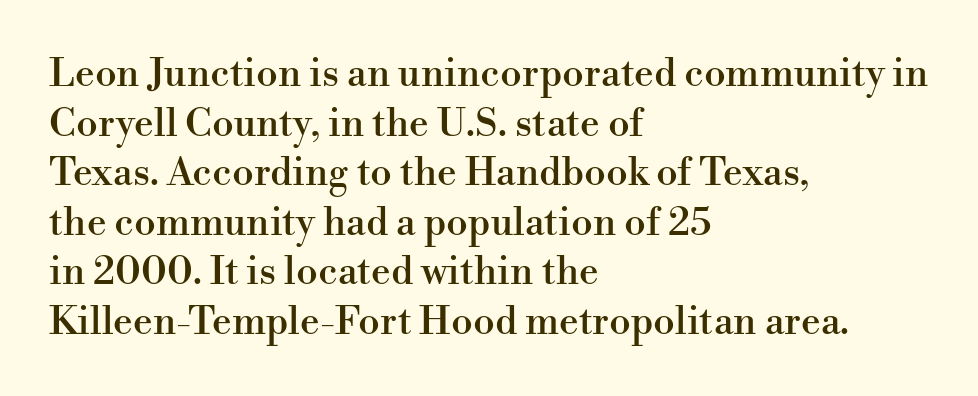
A typesetter would call this leading conventional body-copy spacing. Yep, those are serifs on the letters. The string is rendered with underlining switched off. This sample has the flowing, uneven cadence of proportional lettering.
